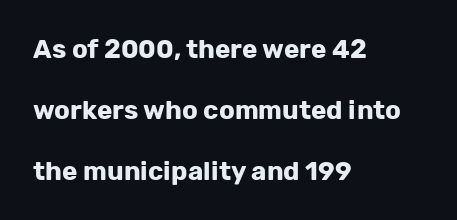
{"italic": "no", "bold": "yes", "underline": "no", "align": "left", "line_spacing": "loose", "line_spacing_ratio": 2.34, "letter_spacing": "normal", "letter_spacing_em": 0.0, "glyph_px": 26}
